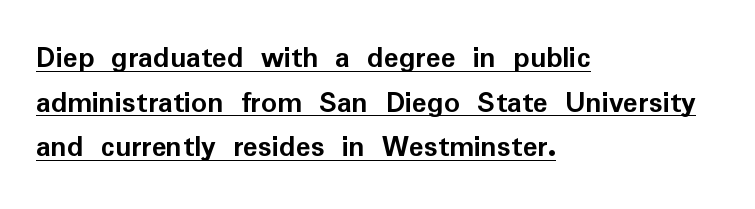
The image shows 31 px semibold sans-serif type, upright; set left-aligned, normal line spacing (1.44x), normal letter spacing, underlined; low stroke contrast and a medium x-height.
